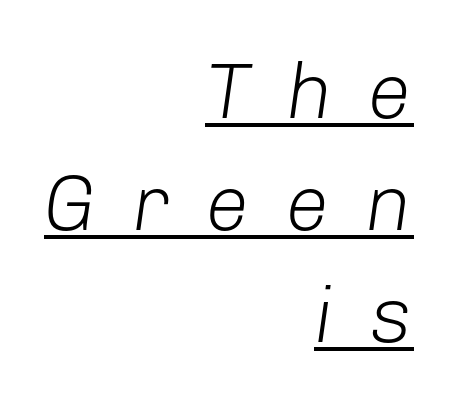
Q: Is the text bold? A: No.
Q: Is the text italic (slanted)? A: Yes, it leans right by about 8 degrees.
Q: Is the text underlined? A: Yes.
Q: How is the paragraph aligned? A: Right-aligned.
Q: Is the spacing between letters normal or unusually wide? A: Unusually wide.
Q: Is the spacing between lines tight, normal or loose? A: Normal.
Q: Width (condensed, normal, or wide)? A: Normal.
Q: Stroke contrast? A: Low.
Q: x-height? A: Medium.
Q: Monospaced? A: No.
